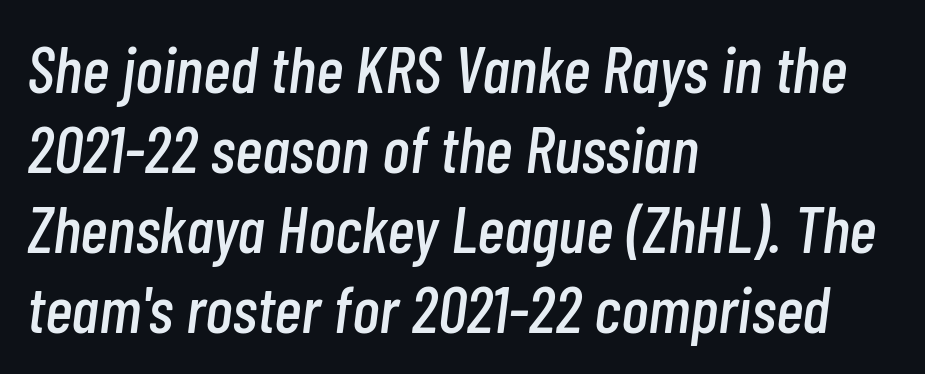
Teacher's note: observe the even left margin — that is flush-left alignment. These lines are rendered in a variable-pitch font. Nobody touched the tracking dial on this one. Check under the words: just untouched page. Observe the lean: these are italic letterforms.
